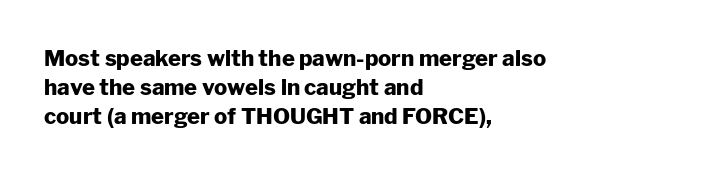
I'd describe the lettering as bold — thick and assertive. Line starts are locked; line ends wander. Nope, not italic — everything's standing straight. Only glyphs here, with clear space below each row.
